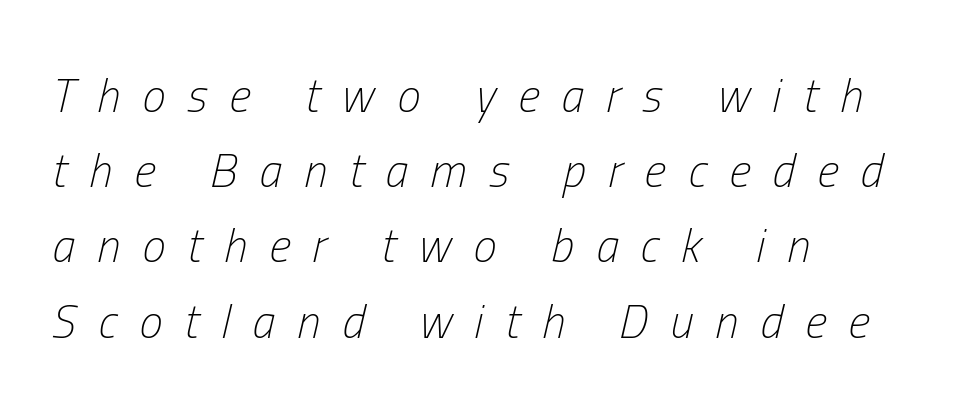
Q: Is the text bold? A: No.
Q: Is the text italic (slanted)? A: Yes, it leans right by about 13 degrees.
Q: Is the text underlined? A: No.
Q: How is the paragraph aligned? A: Left-aligned.
Q: Is the spacing between letters normal or unusually wide? A: Unusually wide.
Q: Is the spacing between lines tight, normal or loose? A: Normal.
Q: Width (condensed, normal, or wide)? A: Condensed.
Q: Stroke contrast? A: Low.
Q: x-height? A: Medium.
Q: Monospaced? A: No.
